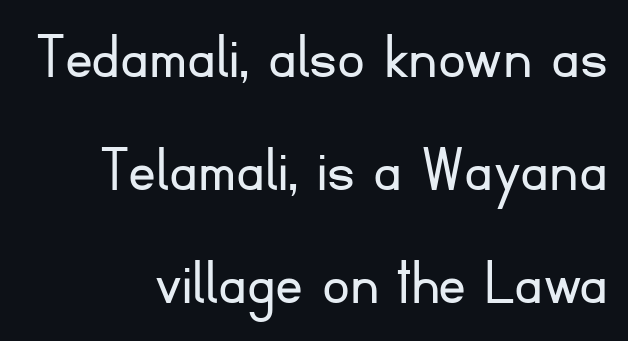
{"serif": "no", "italic": "no", "bold": "no", "weight": "light", "width": "normal", "stroke_contrast": "low", "x_height": "small", "monospaced": "no", "underline": "no", "align": "right", "line_spacing": "normal", "line_spacing_ratio": 1.64, "letter_spacing": "normal", "letter_spacing_em": 0.0, "glyph_px": 69}
